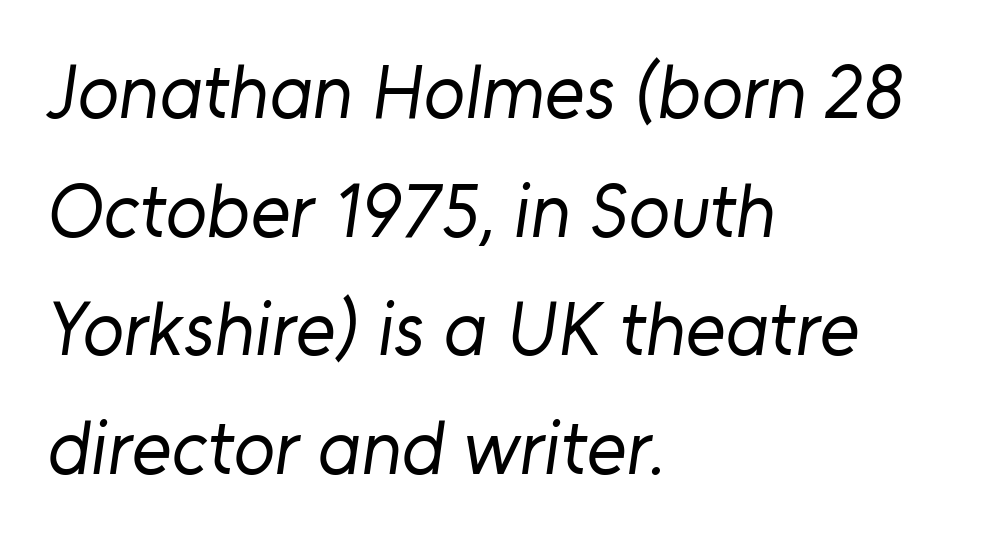
{"serif": "no", "bold": "no", "weight": "regular", "width": "normal", "stroke_contrast": "low", "x_height": "medium", "monospaced": "no", "underline": "no", "align": "left", "line_spacing": "normal", "line_spacing_ratio": 1.56, "letter_spacing": "normal", "letter_spacing_em": 0.0, "glyph_px": 76}
